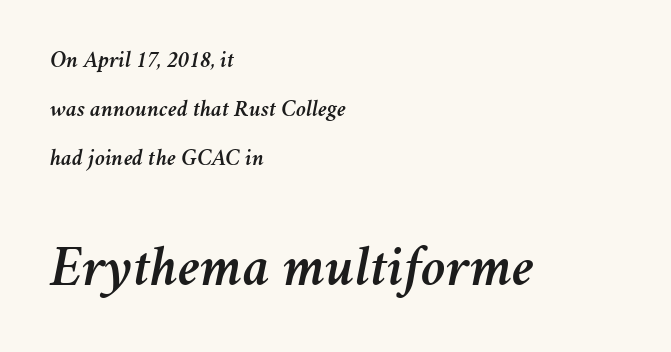
Varying glyph widths throughout — classic text-font behaviour. These lines were composed using italics. Each word holds together tightly as a unit, with standard inter-letter gaps. This rendering features lettering with no underline. Baseline-to-baseline distance is far greater than the letter height.
